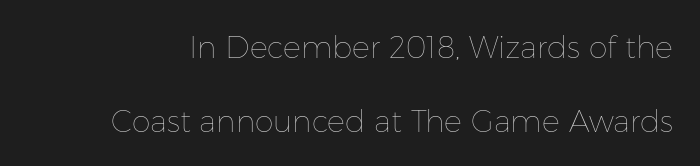
{"italic": "no", "bold": "no", "weight": "thin", "width": "normal", "stroke_contrast": "low", "x_height": "medium", "monospaced": "no", "underline": "no", "line_spacing": "loose", "line_spacing_ratio": 2.47, "letter_spacing": "normal", "letter_spacing_em": 0.0, "glyph_px": 30}
